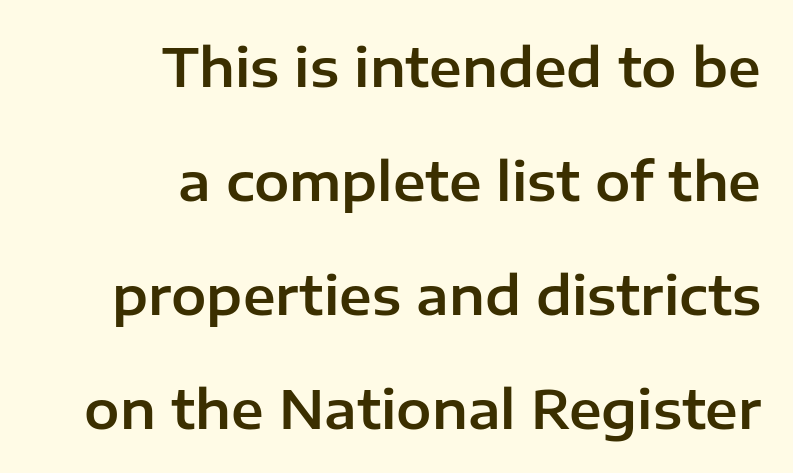
Q: Is the text italic (slanted)? A: No, it is upright.
Q: Is the typeface a serif or a sans-serif typeface? A: Sans-serif.
Q: Is the text underlined? A: No.
Q: How is the paragraph aligned? A: Right-aligned.
Q: Is the spacing between letters normal or unusually wide? A: Normal.
Q: Is the spacing between lines tight, normal or loose? A: Loose.
Q: Width (condensed, normal, or wide)? A: Normal.
Q: Stroke contrast? A: Low.
Q: x-height? A: Medium.
Q: Monospaced? A: No.
